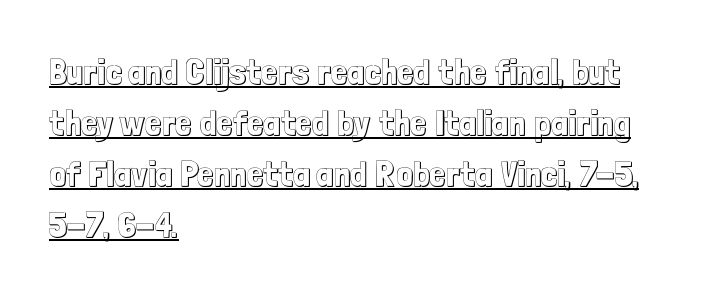
The image shows 36 px condensed type, upright; set left-aligned, normal line spacing (1.42x), normal letter spacing, underlined; a medium x-height.
